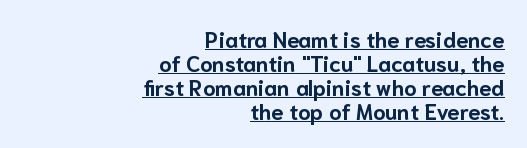
The image shows 22 px bold type, upright; set right-aligned, tight line spacing (1.09x), normal letter spacing, underlined.
